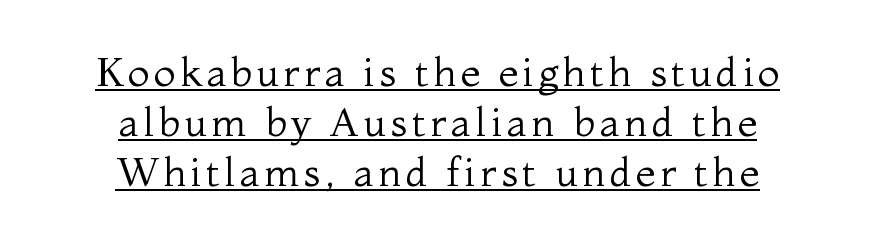
The image shows 40 px regular-weight serif type, upright; set centered, normal line spacing (1.25x), underlined; medium stroke contrast and a medium x-height.
